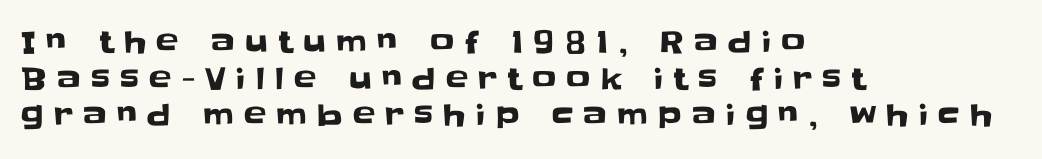
A typesetter would call this heavily tracked-out type. Here the designer chose a conventional face with non-uniform glyph widths. Upright lettering throughout. Each row of text sits above clean, open space. Each line starts at the same left margin while the right side varies. Is this a sans? Yes — the strokes have no serifs.
